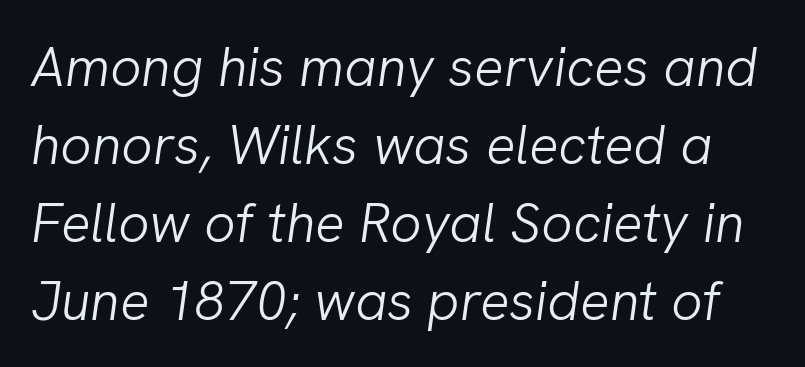
Honestly, there is no underline to notice here at all. The block of text has a typical density, with ordinary space between rows. Notice how the stems are inclined rather than vertical — that's the hallmark of italics. Each letter keeps its own natural width here, so spacing adapts to shape.
